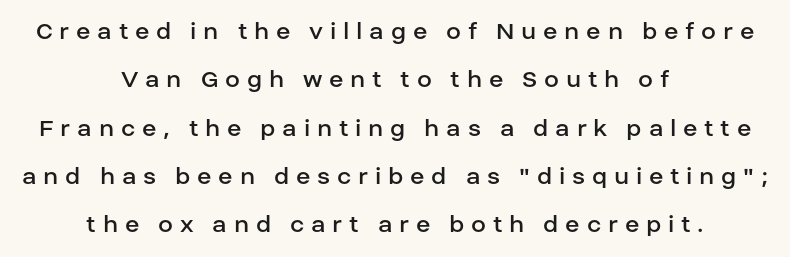
The image shows 27 px text type, upright; set centered, line spacing 1.79x, unusually wide letter spacing (+0.25 em), not underlined.
